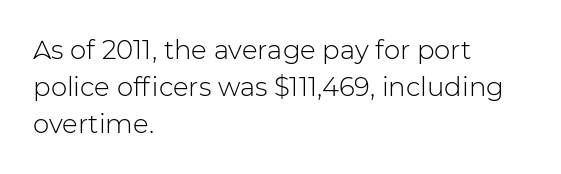
The image shows 26 px text type, upright; set left-aligned, normal line spacing (1.43x), normal letter spacing, not underlined.
